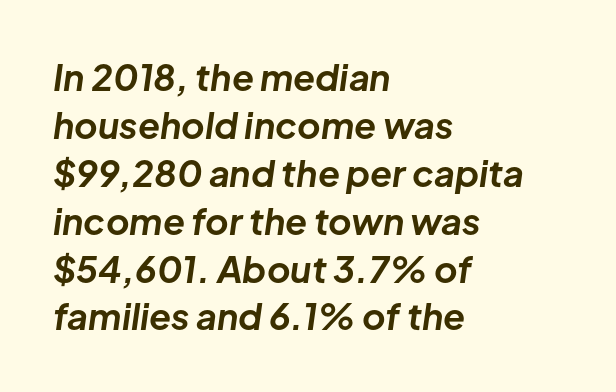
This sample uses an oblique cut, with every glyph tilted off the vertical. Evenly set lines give the paragraph a standard silhouette. The strip under each line holds only bare page. Horizontal alignment here is leftward, the default for most running prose.
